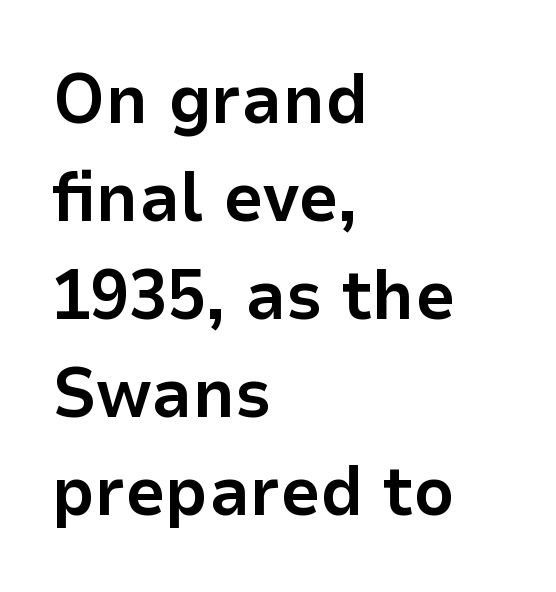
{"serif": "no", "italic": "no", "bold": "yes", "weight": "bold", "width": "normal", "stroke_contrast": "low", "x_height": "medium", "monospaced": "no", "underline": "no", "align": "left", "line_spacing": "normal", "line_spacing_ratio": 1.4, "letter_spacing": "normal", "letter_spacing_em": 0.0, "glyph_px": 70}
